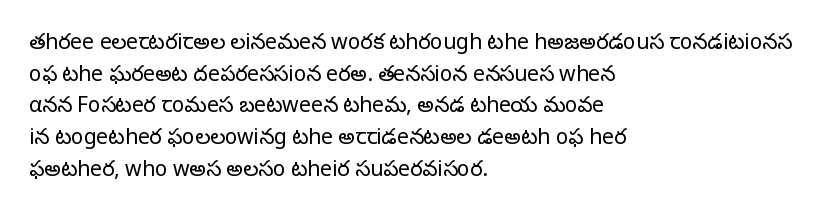
The image shows 21 px text type, upright; set left-aligned, normal line spacing (1.51x), normal letter spacing, not underlined.
